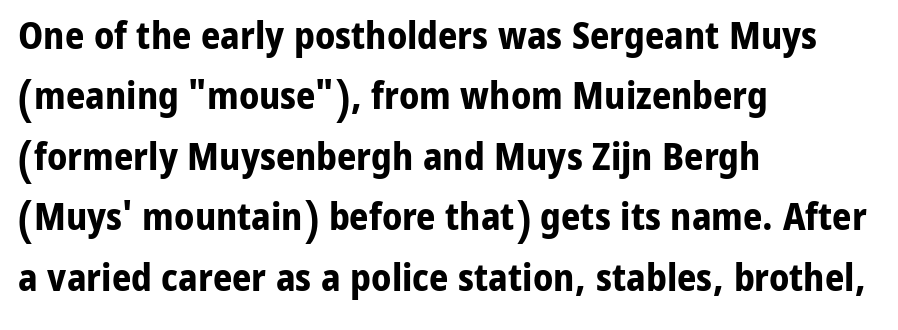
Normally led — the rows are evenly, conventionally spaced. The text was rendered using a sans face with plain stroke endings. Do the characters align in a grid? No, the font is proportional. Notice how thick the strokes are: this is what a full bold looks like. What stands out about the letter spacing? Nothing — it is the standard amount.
